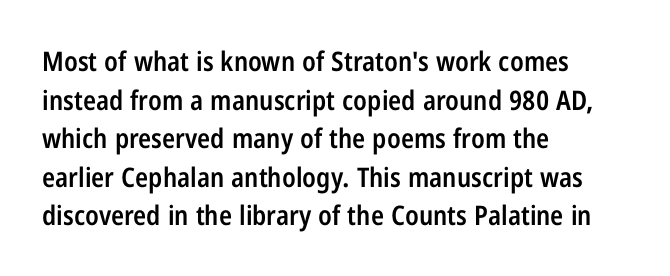
The image shows 27 px text type, upright; set left-aligned, normal line spacing (1.43x), normal letter spacing, not underlined.
